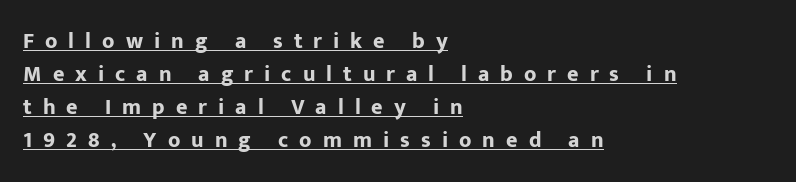
{"italic": "no", "bold": "yes", "underline": "yes", "align": "left", "line_spacing": "normal", "line_spacing_ratio": 1.5, "letter_spacing": "wide", "letter_spacing_em": 0.5, "glyph_px": 22}
